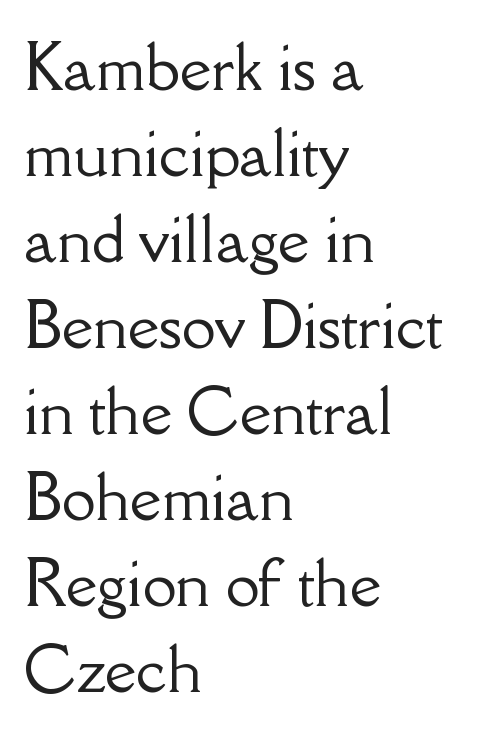
Q: Is the text italic (slanted)? A: No, it is upright.
Q: Is the typeface a serif or a sans-serif typeface? A: Serif.
Q: Is the text underlined? A: No.
Q: How is the paragraph aligned? A: Left-aligned.
Q: Is the spacing between letters normal or unusually wide? A: Normal.
Q: Is the spacing between lines tight, normal or loose? A: Normal.
Q: Width (condensed, normal, or wide)? A: Normal.
Q: Stroke contrast? A: Low.
Q: x-height? A: Small.
Q: Monospaced? A: No.
